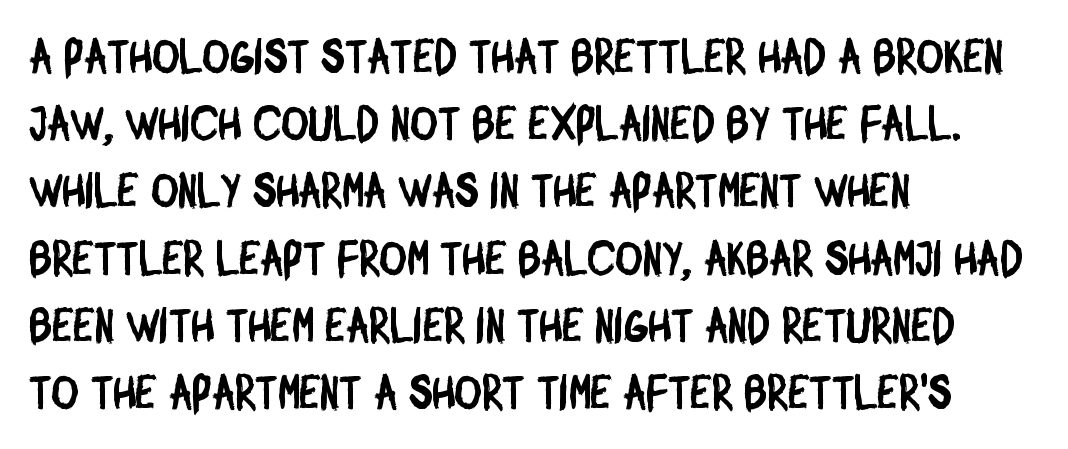
Q: Is the typeface a serif or a sans-serif typeface? A: Sans-serif.
Q: Is the text underlined? A: No.
Q: How is the paragraph aligned? A: Left-aligned.
Q: Is the spacing between letters normal or unusually wide? A: Normal.
Q: Is the spacing between lines tight, normal or loose? A: Normal.
Q: Width (condensed, normal, or wide)? A: Condensed.
Q: Stroke contrast? A: Low.
Q: x-height? A: Large.
Q: Monospaced? A: No.
